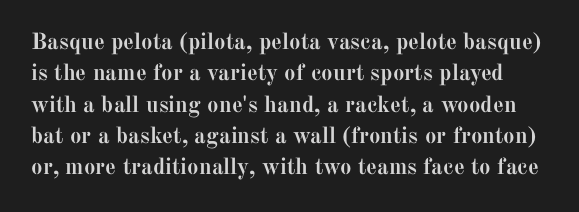
A clean baseline with only descenders dipping below it. Regular leading. Heavy-handed strokes throughout: this text is bold. The specimen reads as upright at a glance. Words appear dense and cohesive because spacing is normal.
